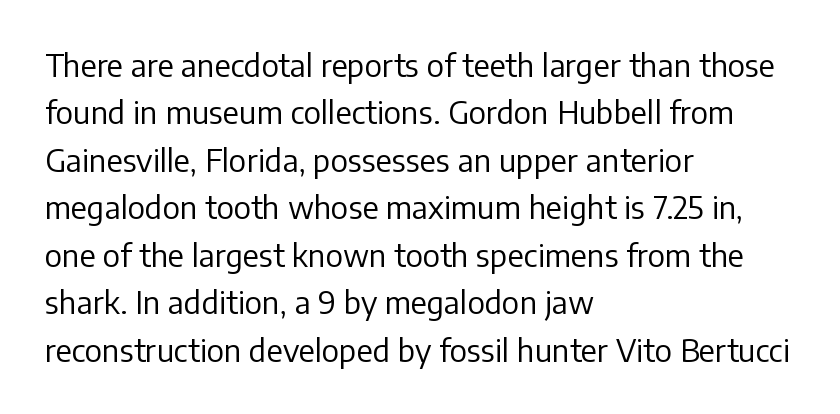
The image shows 31 px regular-weight sans-serif type, upright; set left-aligned, normal line spacing (1.53x), normal letter spacing, not underlined; low stroke contrast and a medium x-height.
